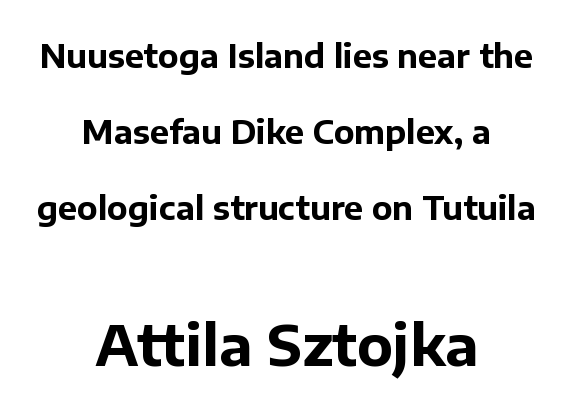
Q: Is the text bold? A: Yes.
Q: Is the text italic (slanted)? A: No, it is upright.
Q: Is the typeface a serif or a sans-serif typeface? A: Sans-serif.
Q: Is the text underlined? A: No.
Q: How is the paragraph aligned? A: Centered.
Q: Is the spacing between letters normal or unusually wide? A: Normal.
Q: Is the spacing between lines tight, normal or loose? A: Loose.
Q: Which block of text is set in a larger size, the first (top) or the second (bottom)? A: The second (bottom) one.
Q: Width (condensed, normal, or wide)? A: Normal.
Q: Stroke contrast? A: Low.
Q: x-height? A: Medium.
Q: Monospaced? A: No.
